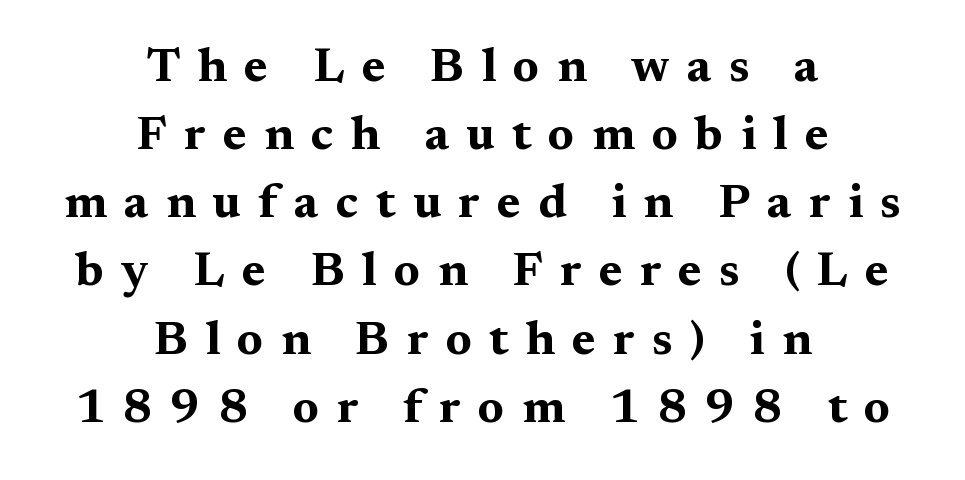
The image shows 48 px bold, wide serif type, upright; set centered, normal line spacing (1.42x), unusually wide letter spacing (+0.36 em), not underlined; medium stroke contrast and a medium x-height.
